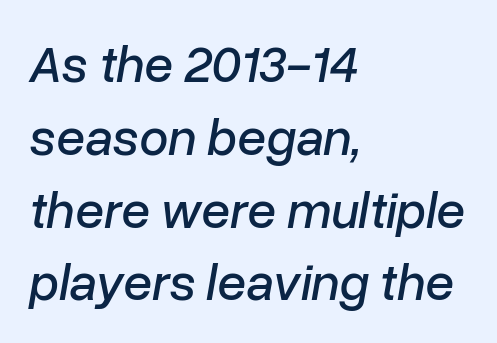
Do the characters align in a grid? No, the font is proportional. This rendering features lettering with no underline. The passage shown has conventional tracking throughout. This sample keeps an unexceptional amount of space between lines.
